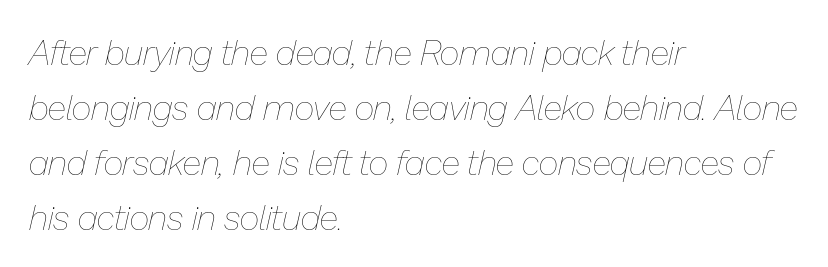
The image shows 35 px thin type, italic (leaning right); set left-aligned, normal line spacing (1.57x), normal letter spacing, not underlined; low stroke contrast and a medium x-height.
